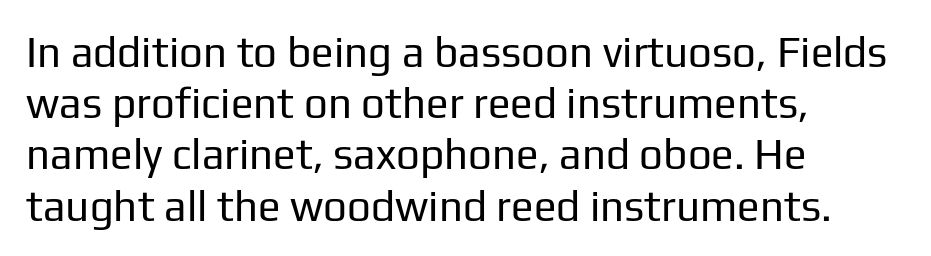
Q: Is the text bold? A: No.
Q: Is the text italic (slanted)? A: No, it is upright.
Q: Is the typeface a serif or a sans-serif typeface? A: Sans-serif.
Q: Is the text underlined? A: No.
Q: How is the paragraph aligned? A: Left-aligned.
Q: Is the spacing between letters normal or unusually wide? A: Normal.
Q: Width (condensed, normal, or wide)? A: Normal.
Q: Stroke contrast? A: Low.
Q: x-height? A: Medium.
Q: Monospaced? A: No.
